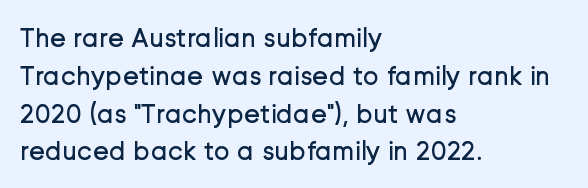
Q: Is the text bold? A: No.
Q: Is the text italic (slanted)? A: No, it is upright.
Q: Is the text underlined? A: No.
Q: How is the paragraph aligned? A: Left-aligned.
Q: Is the spacing between letters normal or unusually wide? A: Normal.
Q: Is the spacing between lines tight, normal or loose? A: Normal.
